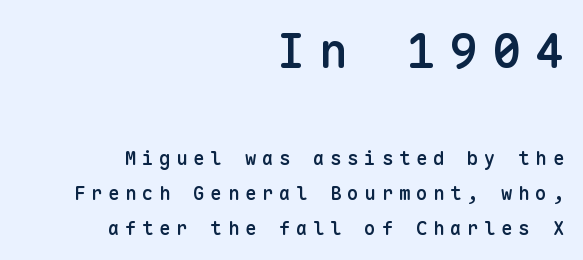
The image shows 48 px semibold sans-serif type, upright, monospaced; set right-aligned, line spacing 1.83x, unusually wide letter spacing (+0.3 em), not underlined; the first (top) block is 2.53x larger; low stroke contrast and a medium x-height.
